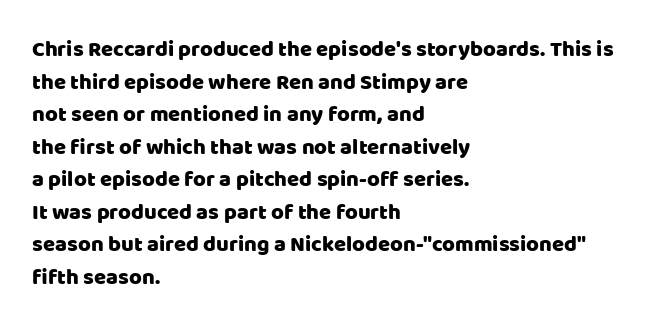
The string is rendered with underlining switched off. Successive baselines arrive at the customary interval. The paragraph shown leans on its left margin. Do the letters lean? They stand straight. The passage shown has conventional tracking throughout.
